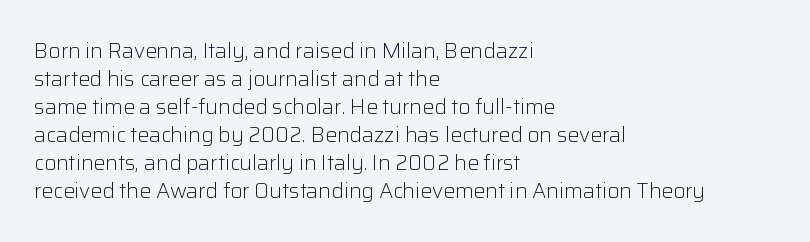
{"italic": "no", "bold": "no", "underline": "no", "align": "left", "line_spacing": "normal", "line_spacing_ratio": 1.33, "letter_spacing": "normal", "letter_spacing_em": 0.0, "glyph_px": 21}
